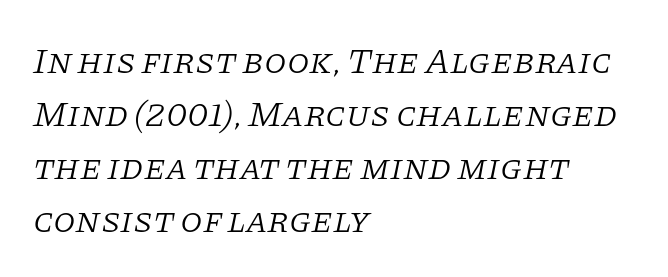
{"serif": "yes", "italic": "yes", "lean": "right", "slant_degrees": 11, "bold": "no", "weight": "light", "width": "normal", "stroke_contrast": "low", "x_height": "large", "monospaced": "no", "underline": "no", "align": "left", "line_spacing": "normal", "line_spacing_ratio": 1.47, "letter_spacing": "normal", "letter_spacing_em": 0.0, "glyph_px": 36}
